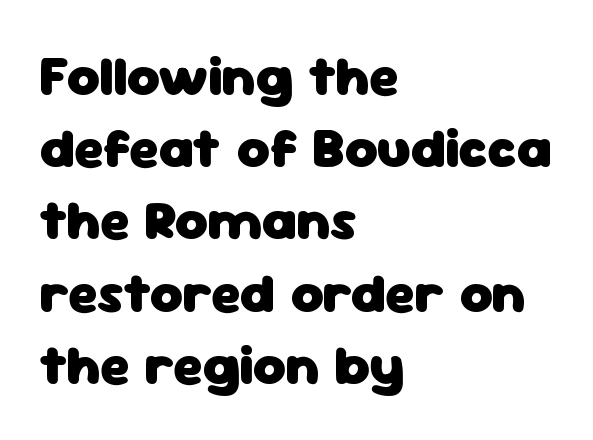
The image shows 56 px heavy sans-serif type, upright; set left-aligned, normal line spacing (1.29x), normal letter spacing, not underlined; low stroke contrast and a medium x-height.
